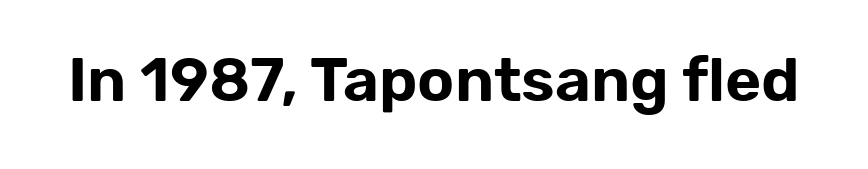
The rendering keeps characters at their native spacing. Style check: upright. The passage shown is typed in a proportional face where columns would drift. The text was rendered using a sans face with plain stroke endings.
